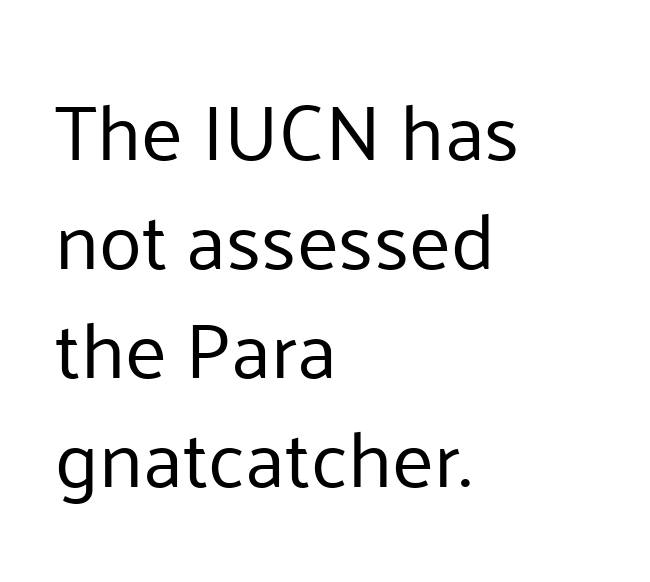
{"serif": "no", "italic": "no", "bold": "no", "weight": "regular", "width": "normal", "stroke_contrast": "low", "x_height": "medium", "monospaced": "no", "underline": "no", "align": "left", "line_spacing": "normal", "line_spacing_ratio": 1.38, "letter_spacing": "normal", "letter_spacing_em": 0.0, "glyph_px": 79}
